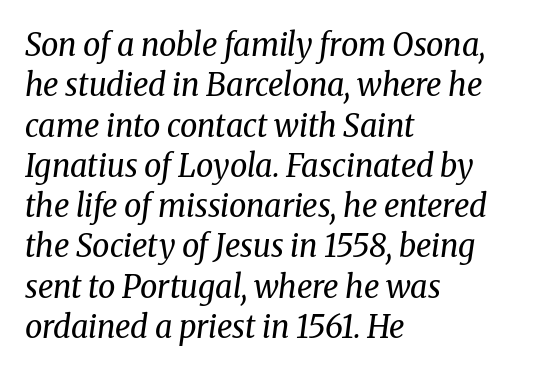
Q: Is the text bold? A: No.
Q: Is the text italic (slanted)? A: Yes, it leans right by about 8 degrees.
Q: Is the typeface a serif or a sans-serif typeface? A: Serif.
Q: Is the text underlined? A: No.
Q: How is the paragraph aligned? A: Left-aligned.
Q: Is the spacing between letters normal or unusually wide? A: Normal.
Q: Is the spacing between lines tight, normal or loose? A: Normal.
Q: Width (condensed, normal, or wide)? A: Normal.
Q: Stroke contrast? A: Medium.
Q: x-height? A: Medium.
Q: Monospaced? A: No.
